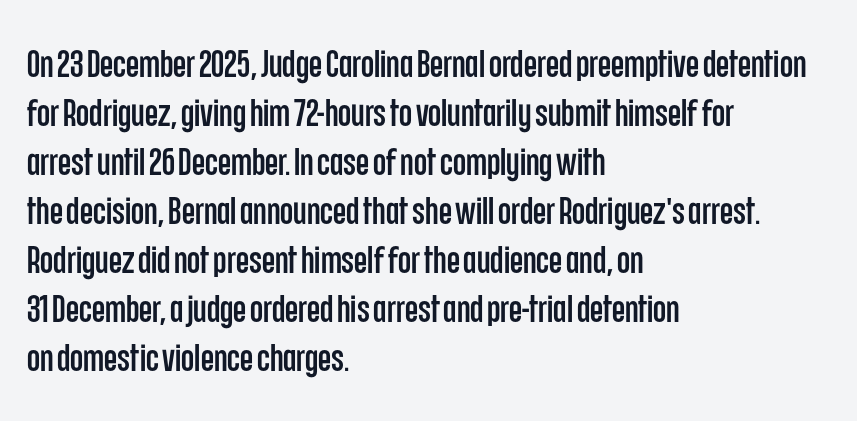
A sans-serif font was chosen for this passage. Spacing verdict: proportional, widths tailored to each character. All the whitespace from short lines collects on the right. The foot of each line stays bare and open. The type is set solid horizontally, with unmodified tracking.
